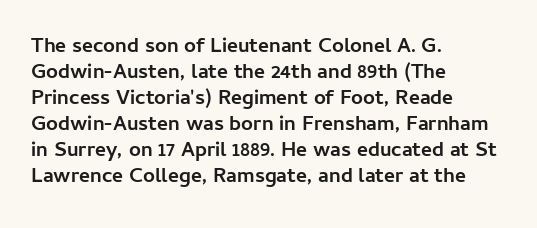
Q: Is the text bold? A: Yes.
Q: Is the text italic (slanted)? A: No, it is upright.
Q: Is the text underlined? A: No.
Q: How is the paragraph aligned? A: Left-aligned.
Q: Is the spacing between letters normal or unusually wide? A: Normal.
